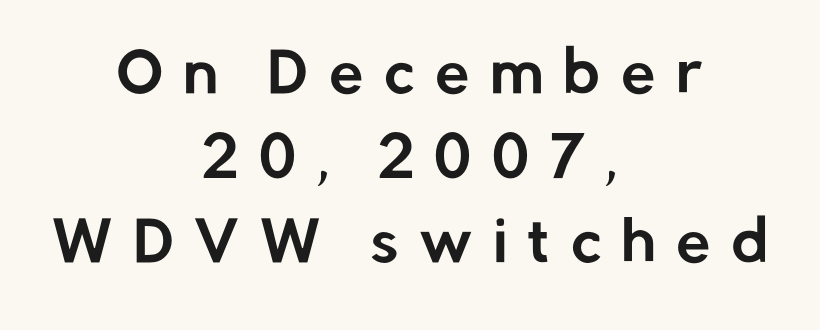
Q: Is the text italic (slanted)? A: No, it is upright.
Q: Is the typeface a serif or a sans-serif typeface? A: Sans-serif.
Q: Is the text underlined? A: No.
Q: How is the paragraph aligned? A: Centered.
Q: Is the spacing between letters normal or unusually wide? A: Unusually wide.
Q: Is the spacing between lines tight, normal or loose? A: Normal.
Q: Width (condensed, normal, or wide)? A: Normal.
Q: Stroke contrast? A: Low.
Q: x-height? A: Medium.
Q: Monospaced? A: No.
